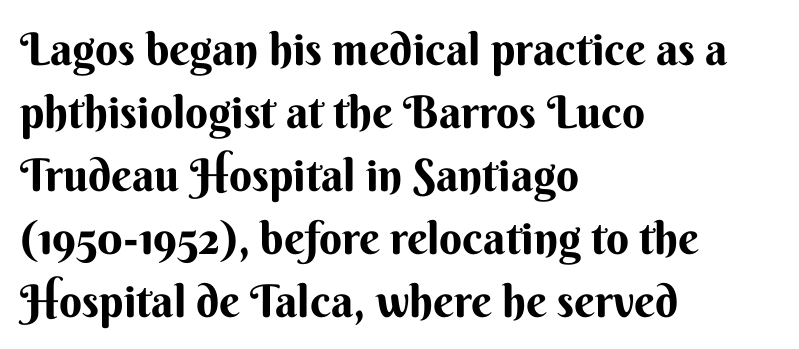
The image shows 45 px bold sans-serif type, upright; set left-aligned, normal line spacing (1.4x), normal letter spacing, not underlined; medium stroke contrast and a small x-height.
